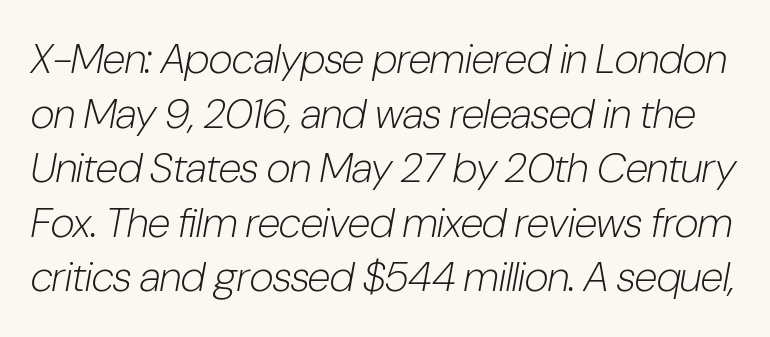
Q: Is the text bold? A: No.
Q: Is the text italic (slanted)? A: Yes, it leans right by about 10 degrees.
Q: Is the text underlined? A: No.
Q: Is the spacing between letters normal or unusually wide? A: Normal.
Q: Is the spacing between lines tight, normal or loose? A: Normal.
Q: Width (condensed, normal, or wide)? A: Condensed.
Q: Stroke contrast? A: Low.
Q: x-height? A: Medium.
Q: Monospaced? A: No.
